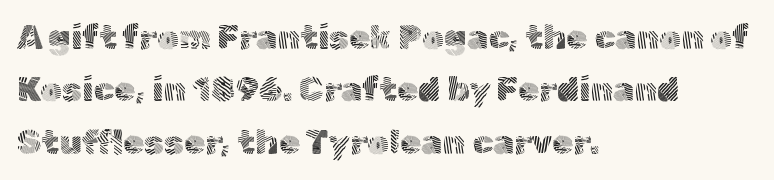
Q: Is the text bold? A: No.
Q: Is the text italic (slanted)? A: No, it is upright.
Q: Is the typeface a serif or a sans-serif typeface? A: Sans-serif.
Q: Is the text underlined? A: No.
Q: How is the paragraph aligned? A: Left-aligned.
Q: Is the spacing between letters normal or unusually wide? A: Normal.
Q: Is the spacing between lines tight, normal or loose? A: Normal.
Q: Width (condensed, normal, or wide)? A: Normal.
Q: x-height? A: Medium.
Q: Monospaced? A: No.
